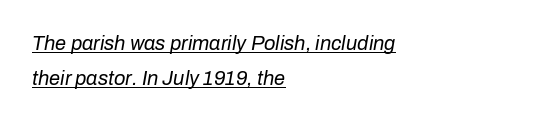
The image shows 20 px text type, italic (leaning right); set left-aligned, line spacing 1.74x, normal letter spacing, underlined.
